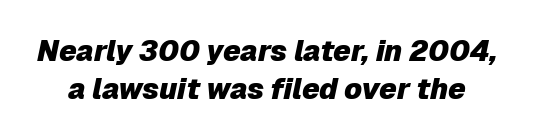
Q: Is the text bold? A: Yes.
Q: Is the text italic (slanted)? A: Yes, it leans right by about 12 degrees.
Q: Is the text underlined? A: No.
Q: Is the spacing between letters normal or unusually wide? A: Normal.
Q: Is the spacing between lines tight, normal or loose? A: Normal.
Q: Width (condensed, normal, or wide)? A: Normal.
Q: Stroke contrast? A: Low.
Q: x-height? A: Medium.
Q: Monospaced? A: No.
